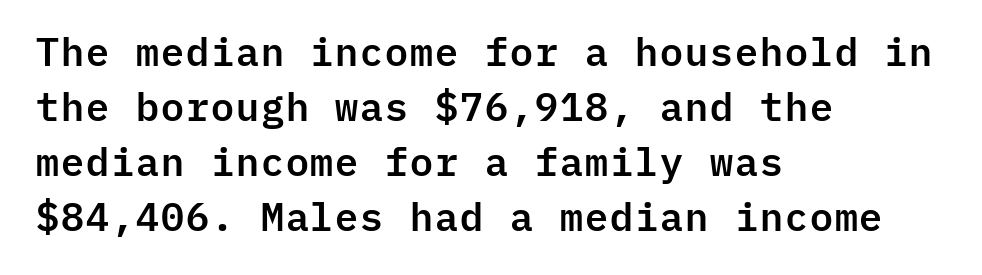
Q: Is the text italic (slanted)? A: No, it is upright.
Q: Is the typeface a serif or a sans-serif typeface? A: Sans-serif.
Q: Is the text underlined? A: No.
Q: How is the paragraph aligned? A: Left-aligned.
Q: Is the spacing between letters normal or unusually wide? A: Normal.
Q: Is the spacing between lines tight, normal or loose? A: Normal.
Q: Width (condensed, normal, or wide)? A: Normal.
Q: Stroke contrast? A: Low.
Q: x-height? A: Medium.
Q: Monospaced? A: Yes.
